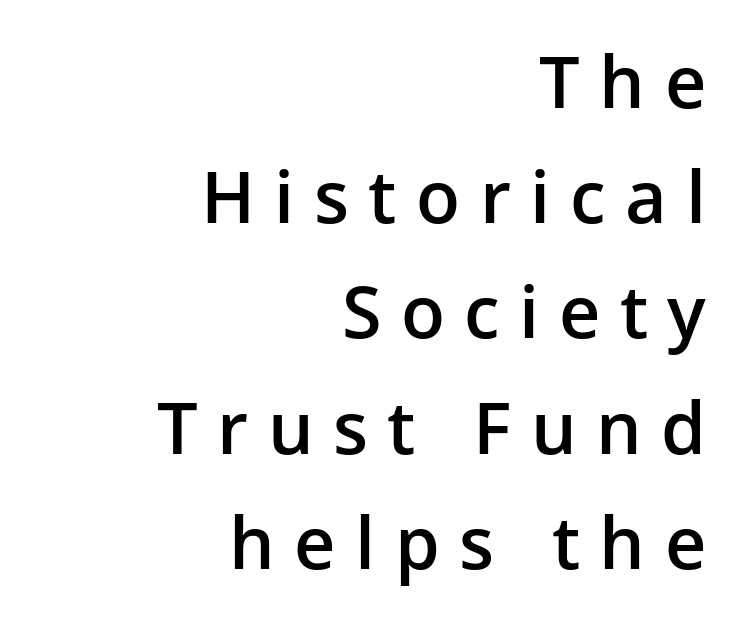
Q: Is the text bold? A: Semi-bold.
Q: Is the text italic (slanted)? A: No, it is upright.
Q: Is the typeface a serif or a sans-serif typeface? A: Sans-serif.
Q: Is the text underlined? A: No.
Q: How is the paragraph aligned? A: Right-aligned.
Q: Is the spacing between letters normal or unusually wide? A: Unusually wide.
Q: Is the spacing between lines tight, normal or loose? A: Normal.
Q: Width (condensed, normal, or wide)? A: Normal.
Q: Stroke contrast? A: Low.
Q: x-height? A: Medium.
Q: Monospaced? A: No.
